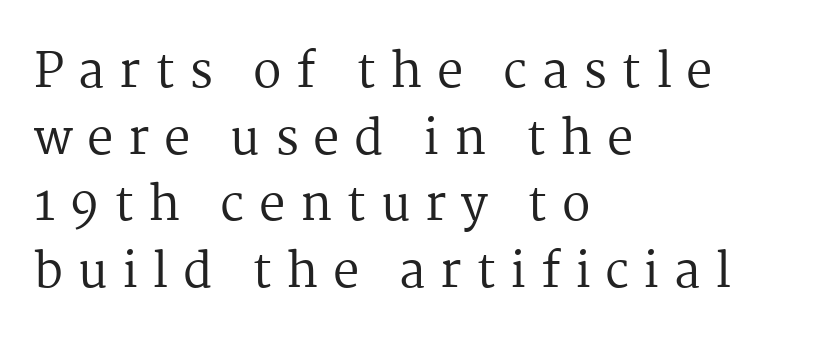
Check where the strokes stop: tiny serifs finish them off. The lines in this sample share a left origin and differ only in where they stop. The letters look calm and open, with moderate or lighter stems. Between one letter and the next there's a generous, obvious gap.
